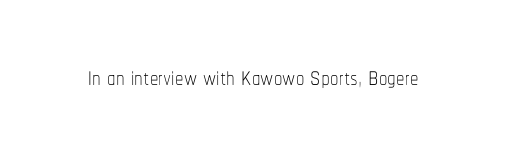
Q: Is the text bold? A: No.
Q: Is the text italic (slanted)? A: No, it is upright.
Q: Is the text underlined? A: No.
Q: Is the spacing between letters normal or unusually wide? A: Normal.
Q: Width (condensed, normal, or wide)? A: Condensed.
Q: Stroke contrast? A: Low.
Q: x-height? A: Medium.
Q: Monospaced? A: No.
